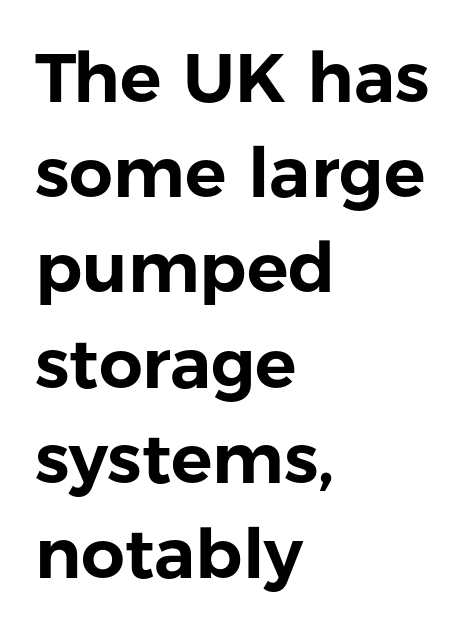
Q: Is the text italic (slanted)? A: No, it is upright.
Q: Is the typeface a serif or a sans-serif typeface? A: Sans-serif.
Q: Is the text underlined? A: No.
Q: How is the paragraph aligned? A: Left-aligned.
Q: Is the spacing between letters normal or unusually wide? A: Normal.
Q: Is the spacing between lines tight, normal or loose? A: Normal.
Q: Width (condensed, normal, or wide)? A: Normal.
Q: Stroke contrast? A: Low.
Q: x-height? A: Medium.
Q: Monospaced? A: No.
